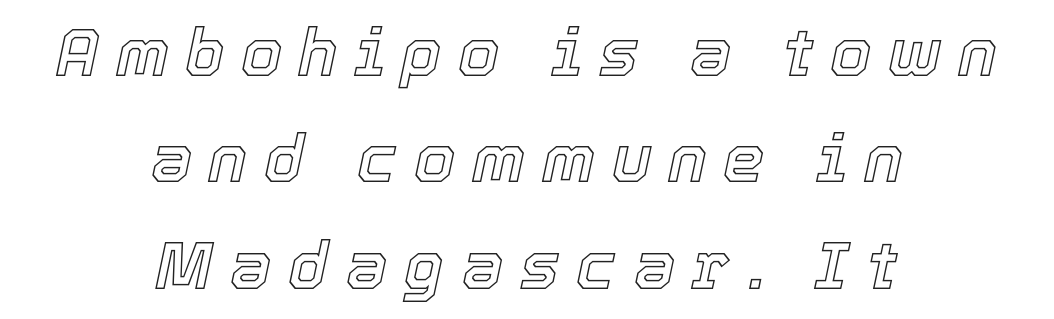
{"italic": "yes", "lean": "right", "slant_degrees": 12, "width": "normal", "x_height": "medium", "monospaced": "no", "underline": "no", "align": "center", "line_spacing": "normal", "line_spacing_ratio": 1.61, "letter_spacing": "wide", "letter_spacing_em": 0.25, "glyph_px": 66}
